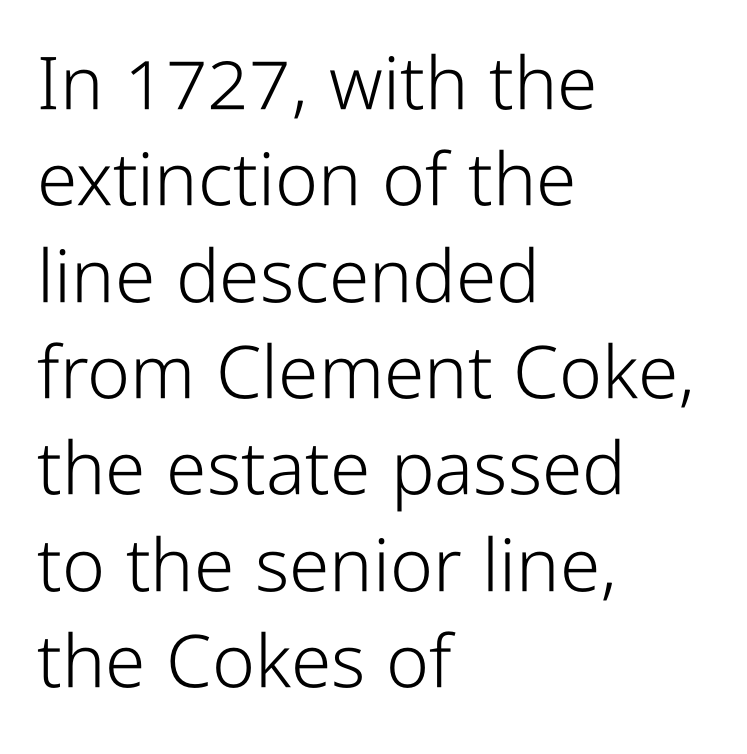
If you drew a ruler down the left edge, every line would touch it. I'd call this a sans setting — the letters go barefoot. Summary of vertical rhythm: regular, with standard interline spacing. Varying glyph widths throughout — classic text-font behaviour.
